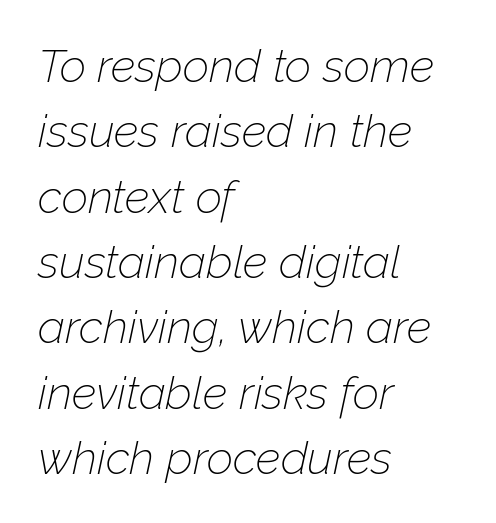
The setting favours the left margin, as ordinary paragraphs usually do. Compared with ordinary roman type, these characters are visibly tilted. Nothing heavy about these letters — not bold at all. Horizontal bands of white between lines are of average thickness. Nothing unusual about the tracking: characters are spaced as the font intends.
